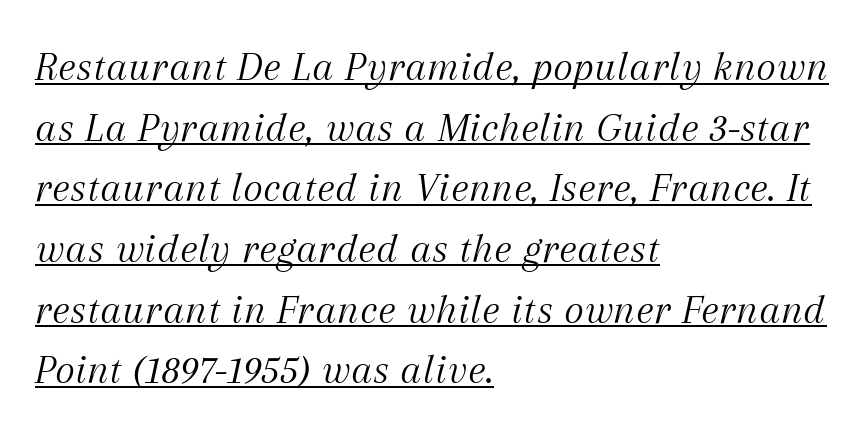
The image shows 43 px light serif type, italic (leaning right); set left-aligned, normal line spacing (1.41x), normal letter spacing, underlined; medium stroke contrast and a medium x-height.
